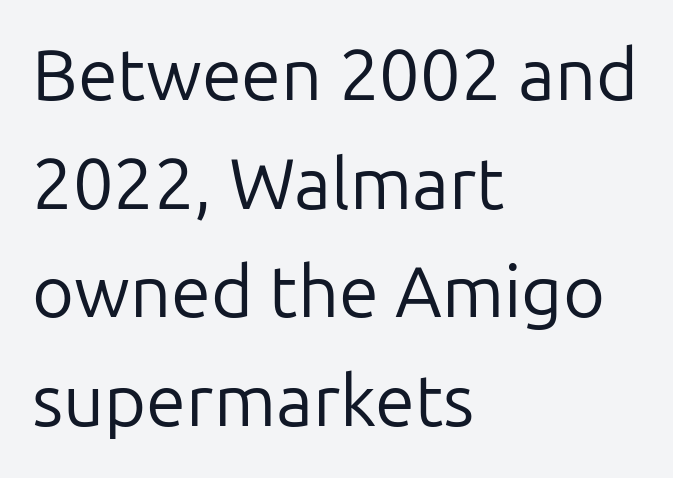
{"serif": "no", "italic": "no", "bold": "no", "weight": "regular", "width": "normal", "stroke_contrast": "low", "x_height": "medium", "monospaced": "no", "underline": "no", "align": "left", "line_spacing": "normal", "line_spacing_ratio": 1.51, "letter_spacing": "normal", "letter_spacing_em": 0.0, "glyph_px": 72}
